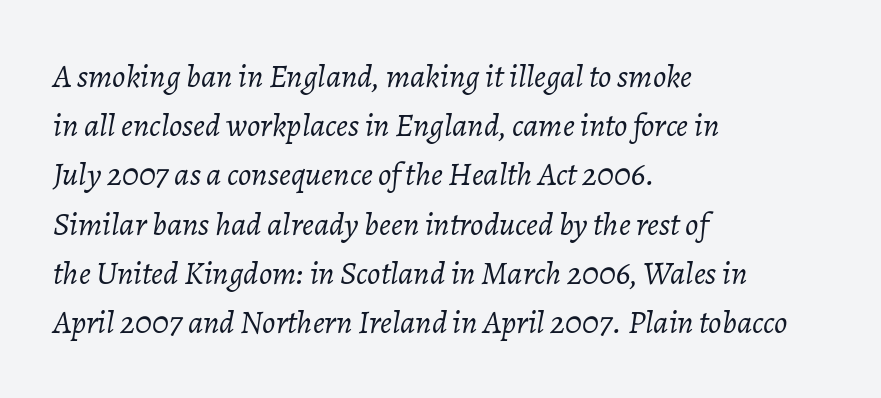
{"italic": "yes", "lean": "right", "slant_degrees": 7, "bold": "no", "weight": "light", "width": "normal", "stroke_contrast": "low", "x_height": "medium", "monospaced": "no", "underline": "no", "align": "left", "line_spacing": "normal", "line_spacing_ratio": 1.49, "letter_spacing": "normal", "letter_spacing_em": 0.0, "glyph_px": 33}
